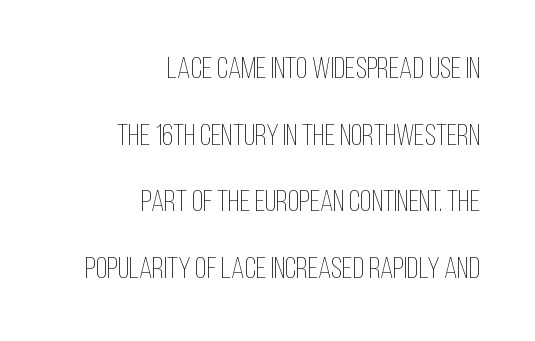
The zone under the glyphs is completely vacant. These lines stand farther apart than default settings would place them. No italicization has been applied; the sample stays upright. This sample uses plain, unmodified letter spacing. Each stroke keeps to a modest, everyday thickness or less.
